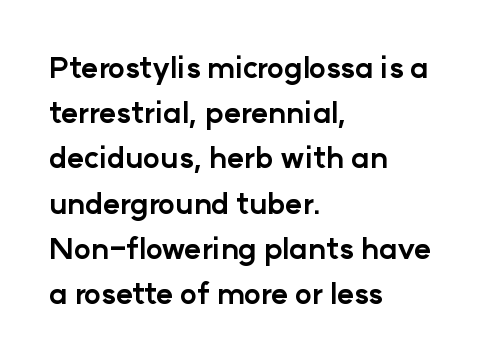
{"serif": "no", "italic": "no", "bold": "yes", "weight": "bold", "width": "normal", "stroke_contrast": "low", "x_height": "medium", "monospaced": "no", "underline": "no", "align": "left", "line_spacing": "normal", "line_spacing_ratio": 1.56, "letter_spacing": "normal", "letter_spacing_em": 0.0, "glyph_px": 29}
